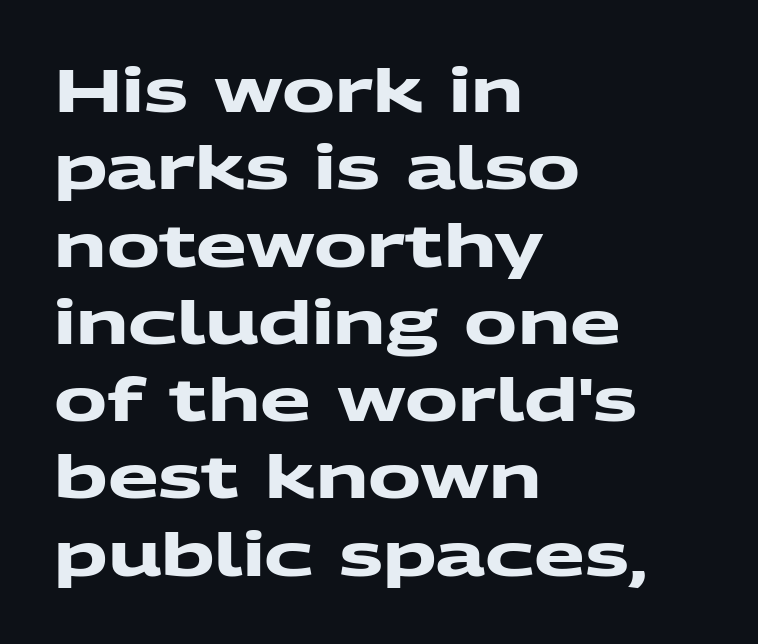
No word sits above an underline. Vertical spacing — default. Typographically, this falls in the sans-serif category. A full-strength bold gives these letters their thick strokes.
